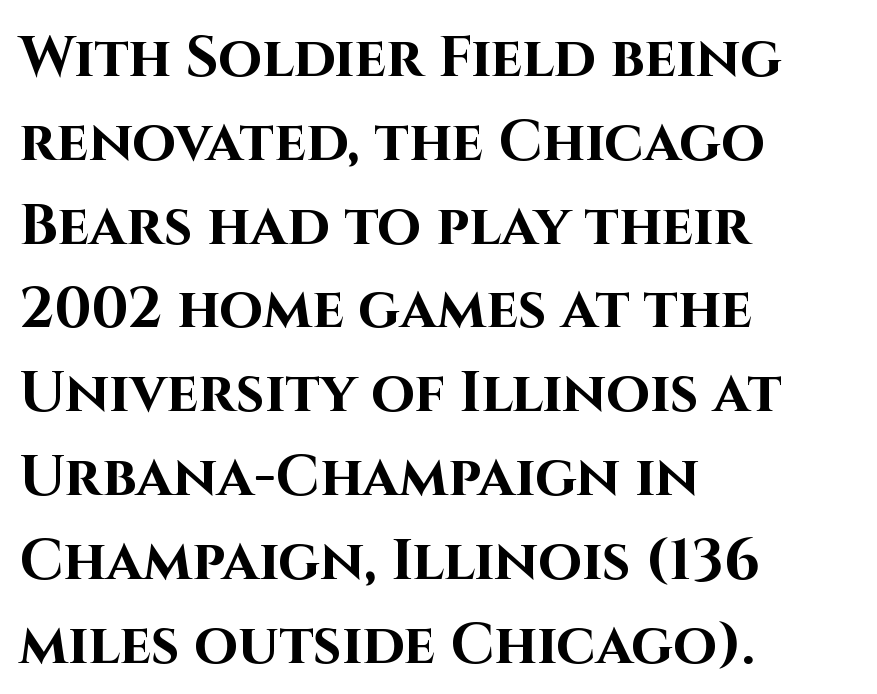
The image shows 57 px bold sans-serif type, upright; set left-aligned, normal line spacing (1.47x), normal letter spacing, not underlined; high stroke contrast and a large x-height.
